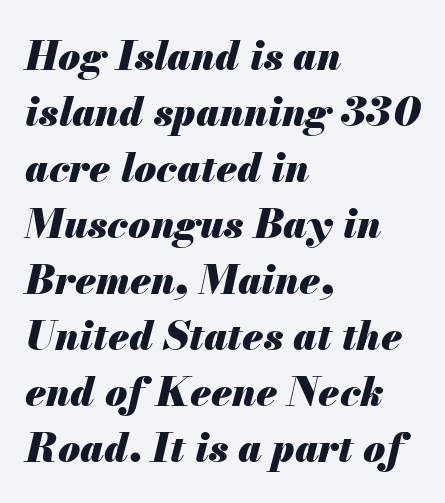
Q: Is the text bold? A: Yes.
Q: Is the text italic (slanted)? A: Yes, it leans right by about 13 degrees.
Q: Is the text underlined? A: No.
Q: How is the paragraph aligned? A: Left-aligned.
Q: Is the spacing between letters normal or unusually wide? A: Normal.
Q: Is the spacing between lines tight, normal or loose? A: Normal.
Q: Width (condensed, normal, or wide)? A: Normal.
Q: Stroke contrast? A: Medium.
Q: x-height? A: Small.
Q: Monospaced? A: No.
